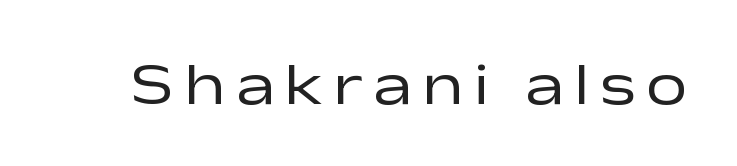
{"serif": "no", "italic": "no", "bold": "no", "weight": "regular", "width": "wide", "stroke_contrast": "low", "x_height": "medium", "monospaced": "no", "underline": "no", "glyph_px": 59}
